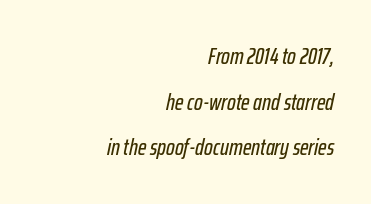
The image shows 23 px text type, italic (leaning right); set right-aligned, loose line spacing (1.98x), normal letter spacing, not underlined.
